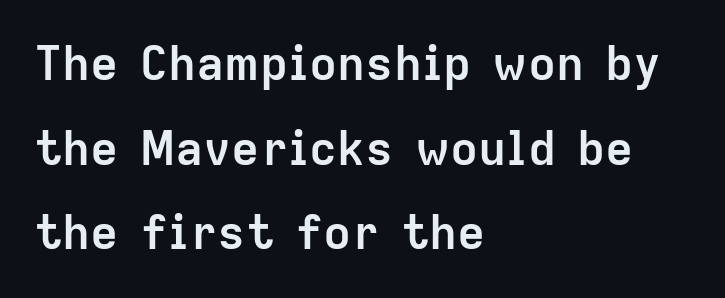
{"serif": "no", "italic": "no", "bold": "yes", "weight": "semibold", "width": "normal", "stroke_contrast": "low", "x_height": "medium", "monospaced": "no", "underline": "no", "align": "left", "line_spacing_ratio": 1.8, "letter_spacing": "normal", "letter_spacing_em": 0.0, "glyph_px": 47}
